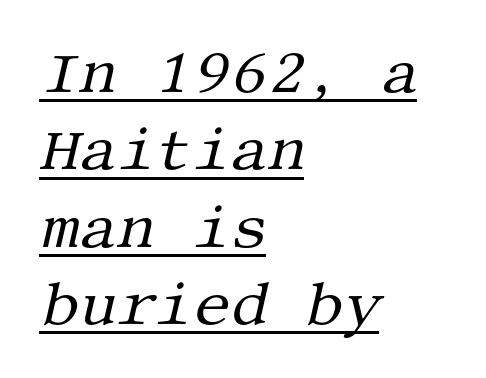
Check where the strokes stop: tiny serifs finish them off. Tall strokes in this sample are angled rather than plumb. No heavy texture on the line: the type isn't bold. The passage is arranged the way most books set body copy — flush left. The letterforms sit shoulder to shoulder at normal distance.
